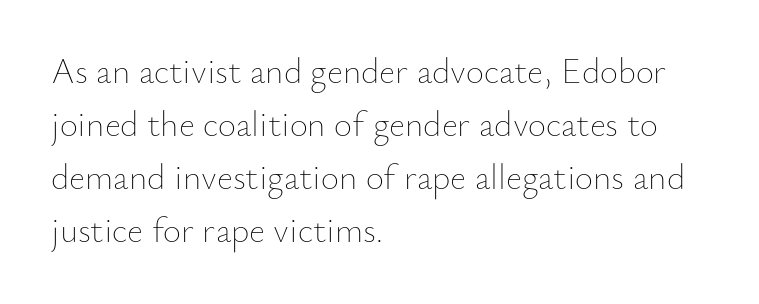
Q: Is the text bold? A: No.
Q: Is the text italic (slanted)? A: No, it is upright.
Q: Is the text underlined? A: No.
Q: How is the paragraph aligned? A: Left-aligned.
Q: Is the spacing between letters normal or unusually wide? A: Normal.
Q: Is the spacing between lines tight, normal or loose? A: Normal.
Q: Width (condensed, normal, or wide)? A: Normal.
Q: Stroke contrast? A: Low.
Q: x-height? A: Small.
Q: Monospaced? A: No.
